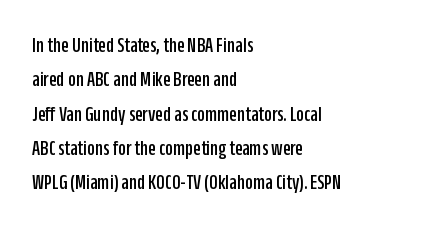
Teacher's note: observe the even left margin — that is flush-left alignment. The passage shown has conventional tracking throughout. It's the straight-up-and-down kind of type. The block of text has a typical density, with ordinary space between rows. The area under the type is left untouched.
